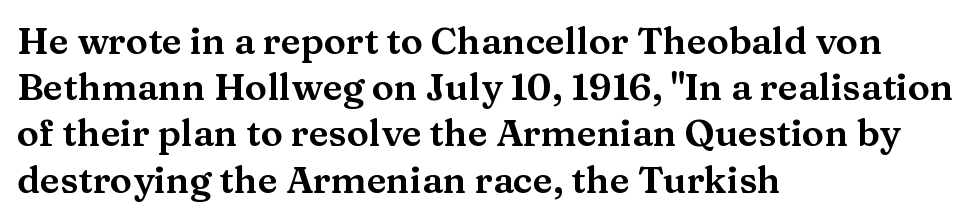
Stroke terminals: seriffed. Tracking here is standard; glyphs follow each other at the usual distance. Reading down the column, the eye jumps a familiar distance to each next line. Every character sits straight up, as roman type does. The rendering uses natural spacing where letterforms have individual widths. Visually the block forms a straight wall on the left and a jagged coastline on the right.
